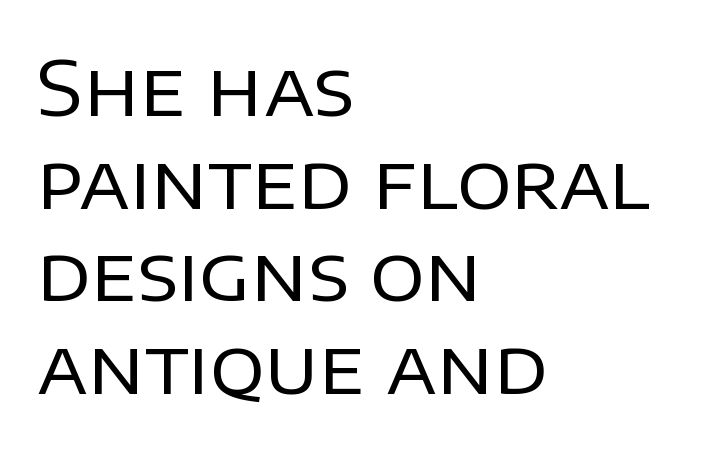
{"serif": "no", "italic": "no", "bold": "no", "weight": "regular", "width": "normal", "stroke_contrast": "low", "x_height": "large", "monospaced": "no", "underline": "no", "align": "left", "line_spacing_ratio": 1.22, "letter_spacing": "normal", "letter_spacing_em": 0.0, "glyph_px": 76}
